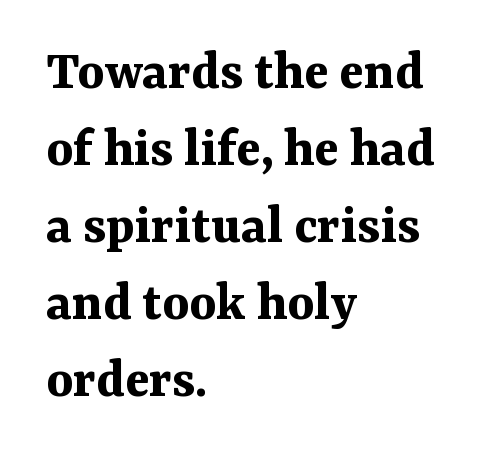
The image shows 57 px bold serif type, upright; set left-aligned, normal line spacing (1.35x), normal letter spacing, not underlined; medium stroke contrast and a medium x-height.
